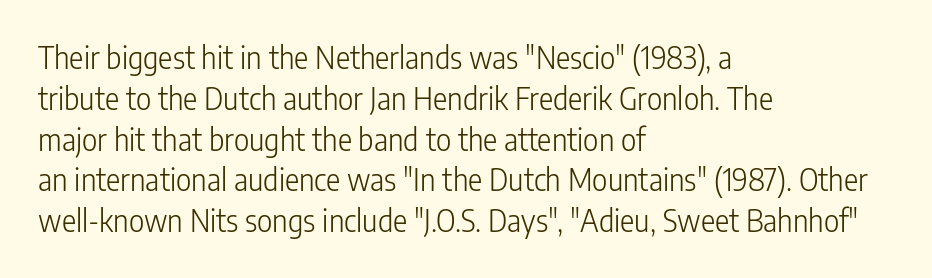
{"serif": "no", "italic": "no", "bold": "no", "weight": "light", "width": "condensed", "stroke_contrast": "low", "x_height": "medium", "monospaced": "no", "underline": "no", "align": "left", "line_spacing": "normal", "line_spacing_ratio": 1.36, "letter_spacing": "normal", "letter_spacing_em": 0.0, "glyph_px": 30}
